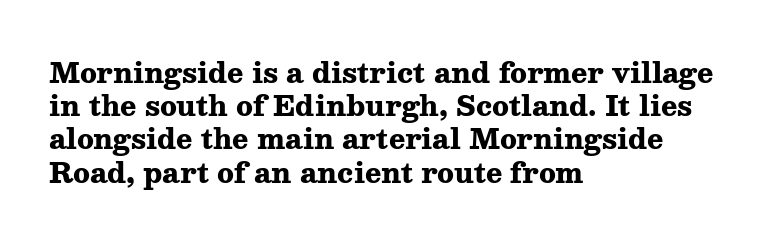
The image shows 27 px bold type, upright; set left-aligned, line spacing 1.23x, normal letter spacing, not underlined.
